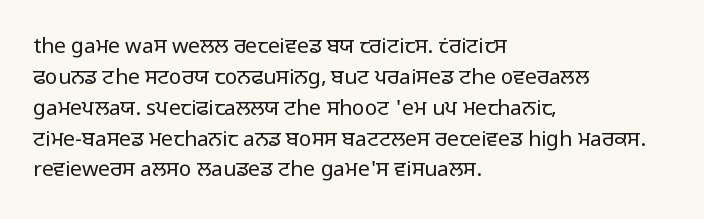
Q: Is the text bold? A: No.
Q: Is the text italic (slanted)? A: No, it is upright.
Q: Is the text underlined? A: No.
Q: How is the paragraph aligned? A: Left-aligned.
Q: Is the spacing between letters normal or unusually wide? A: Normal.
Q: Is the spacing between lines tight, normal or loose? A: Normal.
